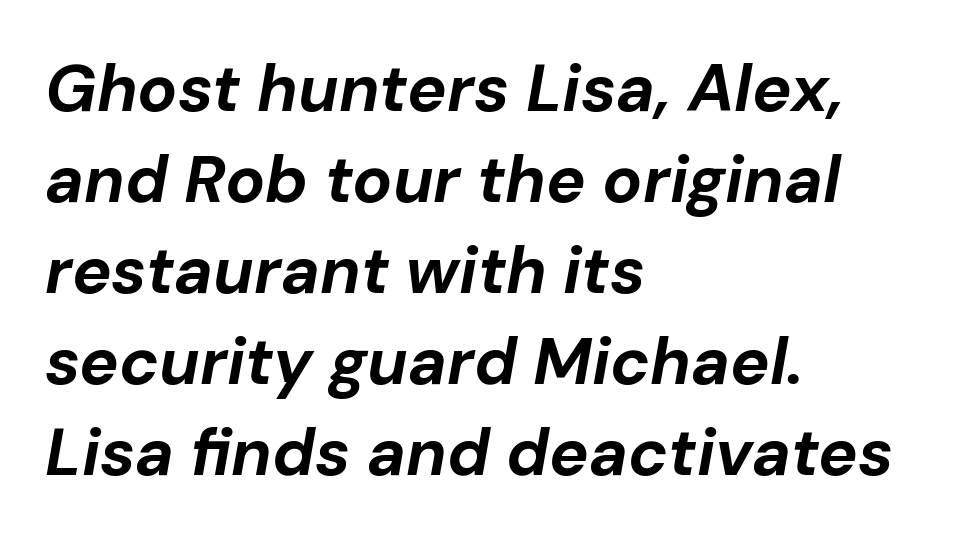
Q: Is the text bold? A: Yes.
Q: Is the text italic (slanted)? A: Yes, it leans right by about 10 degrees.
Q: Is the text underlined? A: No.
Q: How is the paragraph aligned? A: Left-aligned.
Q: Is the spacing between letters normal or unusually wide? A: Normal.
Q: Is the spacing between lines tight, normal or loose? A: Normal.
Q: Width (condensed, normal, or wide)? A: Normal.
Q: Stroke contrast? A: Low.
Q: x-height? A: Medium.
Q: Monospaced? A: No.
